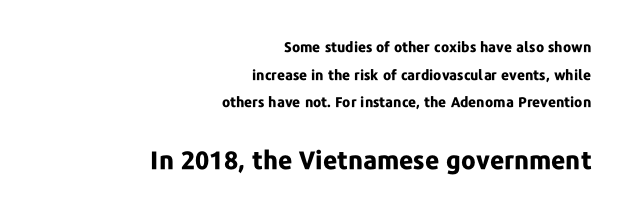
{"italic": "no", "bold": "yes", "underline": "no", "align": "right", "line_spacing": "loose", "line_spacing_ratio": 1.97, "letter_spacing": "normal", "letter_spacing_em": 0.0, "larger_block": "second", "size_ratio": 1.79, "glyph_px": 25}
